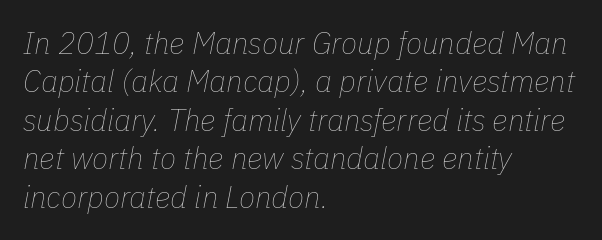
Q: Is the text bold? A: No.
Q: Is the text italic (slanted)? A: Yes, it leans right by about 11 degrees.
Q: Is the text underlined? A: No.
Q: How is the paragraph aligned? A: Left-aligned.
Q: Is the spacing between letters normal or unusually wide? A: Normal.
Q: Is the spacing between lines tight, normal or loose? A: Normal.
Q: Width (condensed, normal, or wide)? A: Normal.
Q: Stroke contrast? A: Low.
Q: x-height? A: Medium.
Q: Monospaced? A: No.
